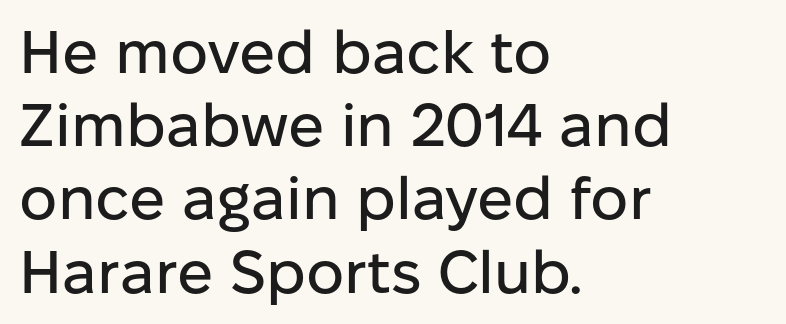
Q: Is the text italic (slanted)? A: No, it is upright.
Q: Is the typeface a serif or a sans-serif typeface? A: Sans-serif.
Q: Is the text underlined? A: No.
Q: How is the paragraph aligned? A: Left-aligned.
Q: Is the spacing between letters normal or unusually wide? A: Normal.
Q: Width (condensed, normal, or wide)? A: Normal.
Q: Stroke contrast? A: Low.
Q: x-height? A: Medium.
Q: Monospaced? A: No.
